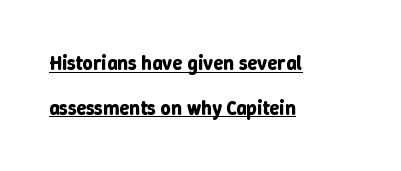
Descenders here cross a horizontal rule under the line. Plenty of ink on the page — the face is bold. Each word holds together tightly as a unit, with standard inter-letter gaps. Posture: straight, roman, zero tilt. What's the leading like? Stretched, with rows far apart.
